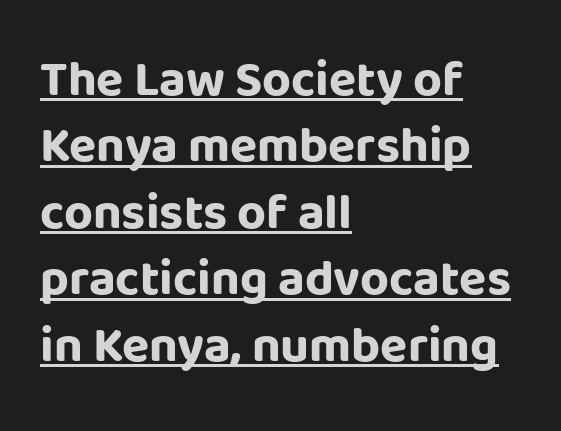
Q: Is the text bold? A: Yes.
Q: Is the text italic (slanted)? A: No, it is upright.
Q: Is the typeface a serif or a sans-serif typeface? A: Sans-serif.
Q: Is the text underlined? A: Yes.
Q: How is the paragraph aligned? A: Left-aligned.
Q: Is the spacing between letters normal or unusually wide? A: Normal.
Q: Is the spacing between lines tight, normal or loose? A: Normal.
Q: Width (condensed, normal, or wide)? A: Normal.
Q: Stroke contrast? A: Low.
Q: x-height? A: Large.
Q: Monospaced? A: No.
